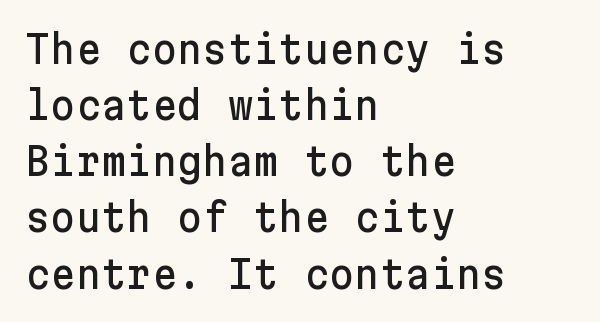
Tall strokes in this sample are plumb rather than angled. Grotesque or geometric, the face here clearly has no serifs. The baseline area is clear. The type is set solid horizontally, with unmodified tracking. Vertically, the passage feels balanced, rows spaced as you'd expect. The paragraph shown leans on its left margin.
